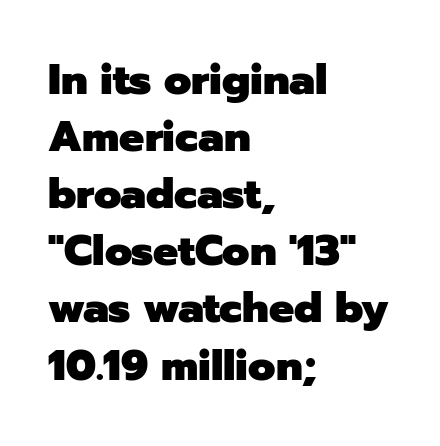
The image shows 42 px heavy sans-serif type, upright; set left-aligned, normal line spacing (1.36x), normal letter spacing, not underlined; low stroke contrast and a medium x-height.
